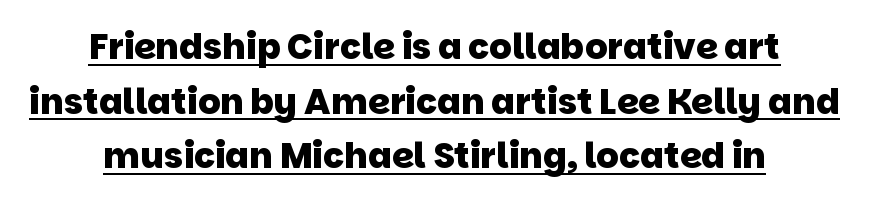
The image shows 35 px heavy sans-serif type; set centered, normal line spacing (1.56x), normal letter spacing, underlined; low stroke contrast and a large x-height.
